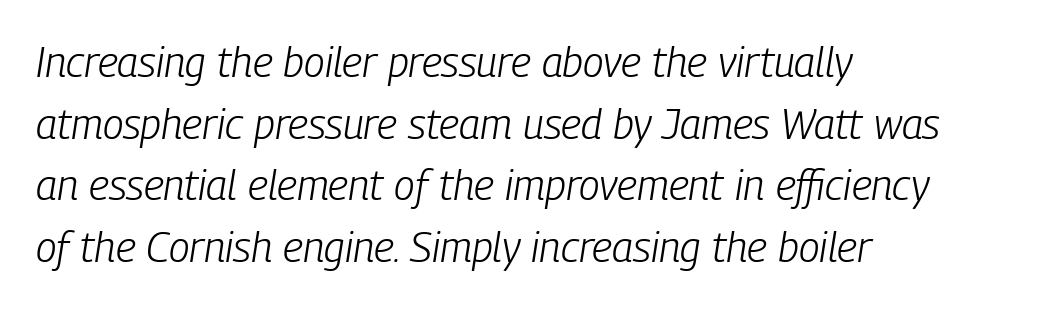
Q: Is the text bold? A: No.
Q: Is the text italic (slanted)? A: Yes, it leans right by about 9 degrees.
Q: Is the text underlined? A: No.
Q: How is the paragraph aligned? A: Left-aligned.
Q: Is the spacing between letters normal or unusually wide? A: Normal.
Q: Is the spacing between lines tight, normal or loose? A: Normal.
Q: Width (condensed, normal, or wide)? A: Condensed.
Q: Stroke contrast? A: Low.
Q: x-height? A: Medium.
Q: Monospaced? A: No.
